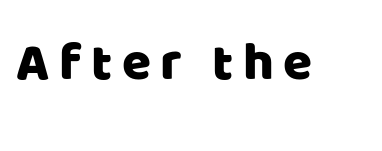
The image shows 53 px sans-serif type, upright; set not underlined; low stroke contrast and a large x-height.
